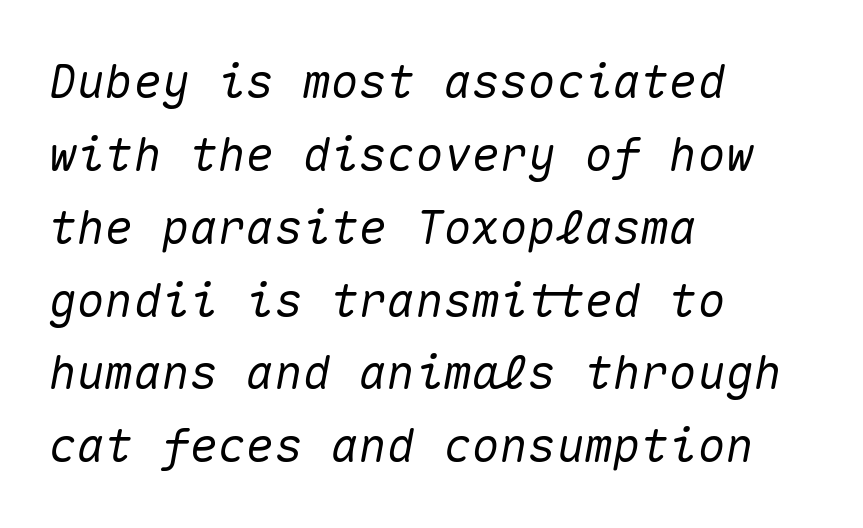
Q: Is the text italic (slanted)? A: Yes, it leans right by about 10 degrees.
Q: Is the text underlined? A: No.
Q: How is the paragraph aligned? A: Left-aligned.
Q: Is the spacing between letters normal or unusually wide? A: Normal.
Q: Is the spacing between lines tight, normal or loose? A: Normal.
Q: Width (condensed, normal, or wide)? A: Normal.
Q: Stroke contrast? A: Medium.
Q: x-height? A: Medium.
Q: Monospaced? A: Yes.
